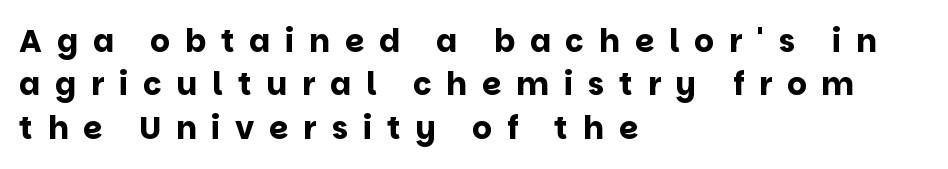
The designer went with a sans here, leaving each stem footless. Notice how descenders clear the ascenders below comfortably — that's standard leading. Caption: multi-line text, flush left, ragged right. The specimen reads as upright at a glance. Note the varied advance widths — an 'i' is clearly narrower than an 'm'. In terms of weight, the rendering is a true, heavy bold.
